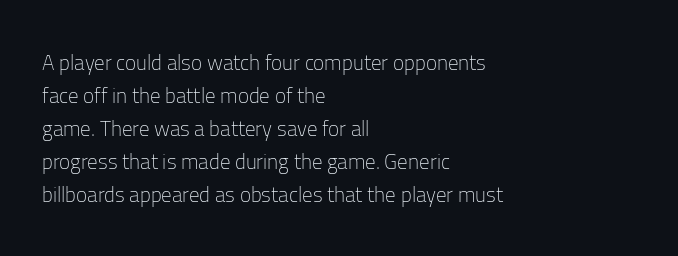
The image shows 21 px text type, upright; set left-aligned, normal line spacing (1.57x), normal letter spacing, not underlined.
